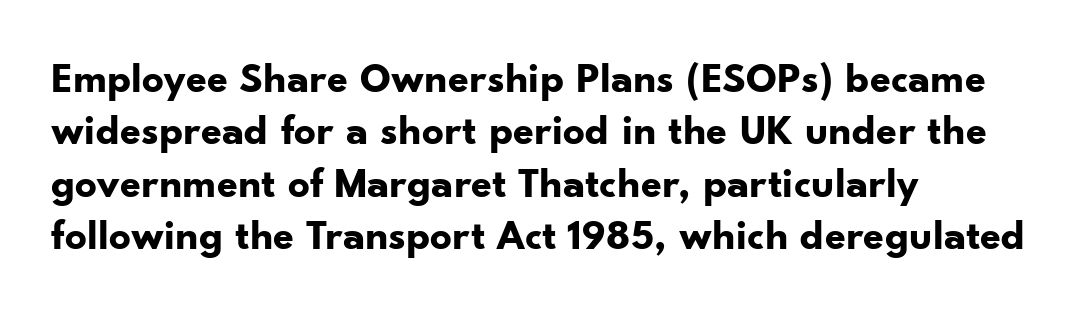
{"serif": "no", "italic": "no", "bold": "yes", "weight": "bold", "width": "normal", "stroke_contrast": "low", "x_height": "small", "monospaced": "no", "underline": "no", "align": "left", "line_spacing_ratio": 1.22, "letter_spacing": "normal", "letter_spacing_em": 0.0, "glyph_px": 43}
